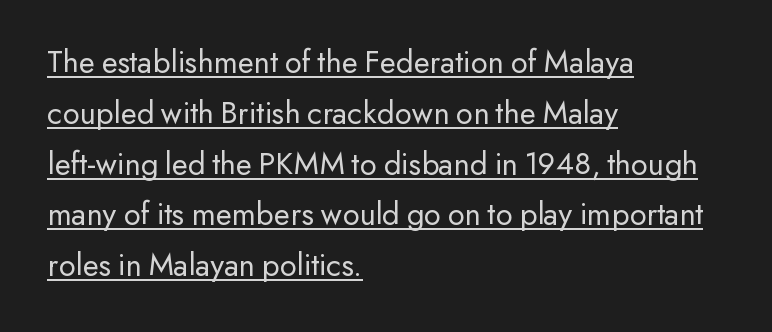
Does the type have serifs? No, each stem ends abruptly. The font sits on the lighter half of the weight spectrum, regular included. Teacher's note: observe the even left margin — that is flush-left alignment. The lettering is marked with a stroke running underneath it. In terms of posture, this sample is upright. Spacing verdict: proportional, widths tailored to each character.
